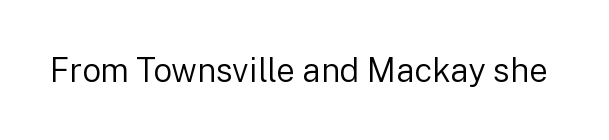
What stands out about the letter spacing? Nothing — it is the standard amount. Quick note: not italic, upright. Just letters on the line, the space beneath them empty. This is not heavy type; no bold has been used. Grotesque or geometric, the face here clearly has no serifs.
